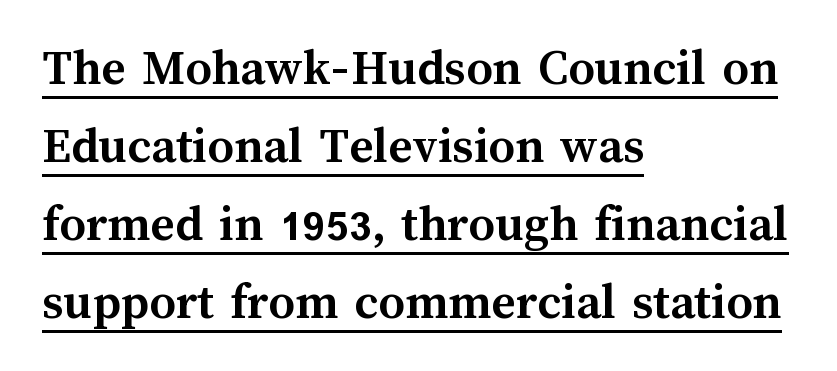
{"italic": "no", "bold": "yes", "weight": "semibold", "width": "normal", "stroke_contrast": "medium", "x_height": "medium", "monospaced": "no", "underline": "yes", "align": "left", "line_spacing": "normal", "line_spacing_ratio": 1.5, "letter_spacing": "normal", "letter_spacing_em": 0.0, "glyph_px": 52}
